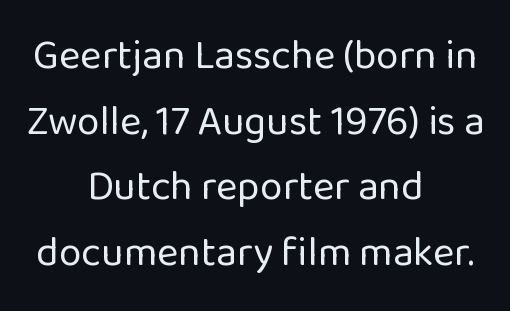
Q: Is the text bold? A: No.
Q: Is the text italic (slanted)? A: No, it is upright.
Q: Is the typeface a serif or a sans-serif typeface? A: Sans-serif.
Q: Is the text underlined? A: No.
Q: How is the paragraph aligned? A: Centered.
Q: Is the spacing between letters normal or unusually wide? A: Normal.
Q: Is the spacing between lines tight, normal or loose? A: Normal.
Q: Width (condensed, normal, or wide)? A: Normal.
Q: Stroke contrast? A: Low.
Q: x-height? A: Medium.
Q: Monospaced? A: No.
